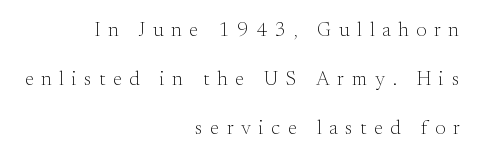
Q: Is the text bold? A: No.
Q: Is the text italic (slanted)? A: No, it is upright.
Q: Is the text underlined? A: No.
Q: How is the paragraph aligned? A: Right-aligned.
Q: Is the spacing between letters normal or unusually wide? A: Unusually wide.
Q: Is the spacing between lines tight, normal or loose? A: Loose.
